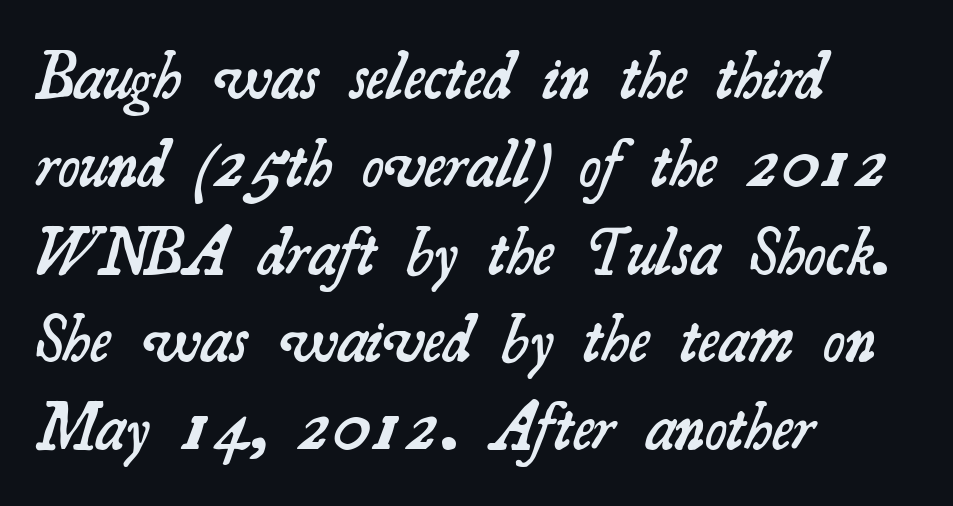
{"serif": "yes", "bold": "semi", "weight": "semibold", "width": "normal", "stroke_contrast": "medium", "x_height": "small", "monospaced": "no", "underline": "no", "align": "left", "line_spacing": "normal", "line_spacing_ratio": 1.33, "letter_spacing": "normal", "letter_spacing_em": 0.0, "glyph_px": 66}
